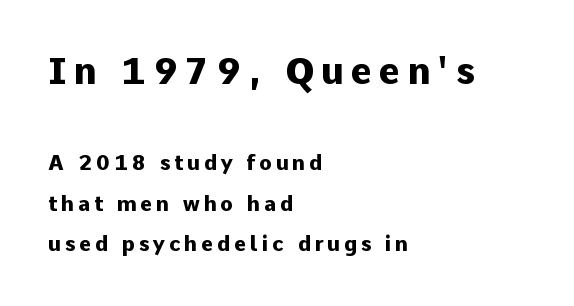
Q: Is the text bold? A: Yes.
Q: Is the text italic (slanted)? A: No, it is upright.
Q: Is the typeface a serif or a sans-serif typeface? A: Sans-serif.
Q: Is the text underlined? A: No.
Q: How is the paragraph aligned? A: Left-aligned.
Q: Is the spacing between lines tight, normal or loose? A: Loose.
Q: Which block of text is set in a larger size, the first (top) or the second (bottom)? A: The first (top) one.
Q: Width (condensed, normal, or wide)? A: Normal.
Q: Stroke contrast? A: Low.
Q: x-height? A: Medium.
Q: Monospaced? A: No.
